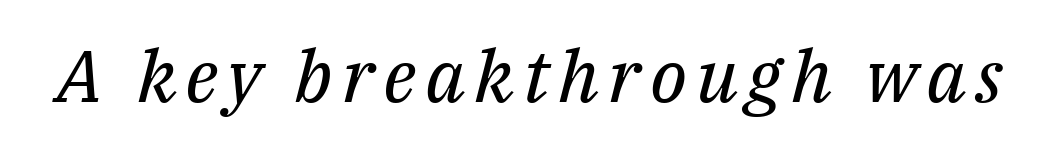
Q: Is the text bold? A: No.
Q: Is the text italic (slanted)? A: Yes, it leans right by about 14 degrees.
Q: Is the typeface a serif or a sans-serif typeface? A: Serif.
Q: Is the text underlined? A: No.
Q: Width (condensed, normal, or wide)? A: Normal.
Q: Stroke contrast? A: Medium.
Q: x-height? A: Medium.
Q: Monospaced? A: No.
